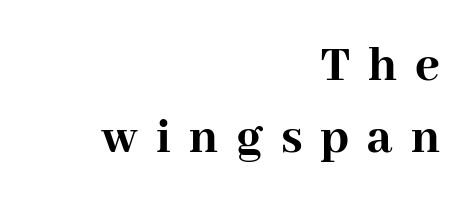
{"serif": "yes", "italic": "no", "bold": "yes", "weight": "semibold", "width": "normal", "stroke_contrast": "high", "x_height": "medium", "monospaced": "no", "underline": "no", "align": "right", "line_spacing": "normal", "line_spacing_ratio": 1.35, "letter_spacing": "wide", "letter_spacing_em": 0.34, "glyph_px": 53}
